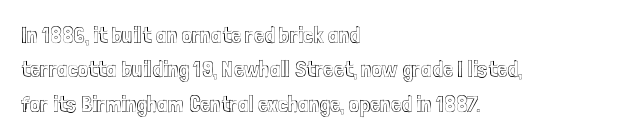
The specimen omits any rule beneath the text block's lines. The line-height multiplier appears to be the usual default. Posture: upright roman. The letters sit at their default tracking, neither squeezed nor spread.
